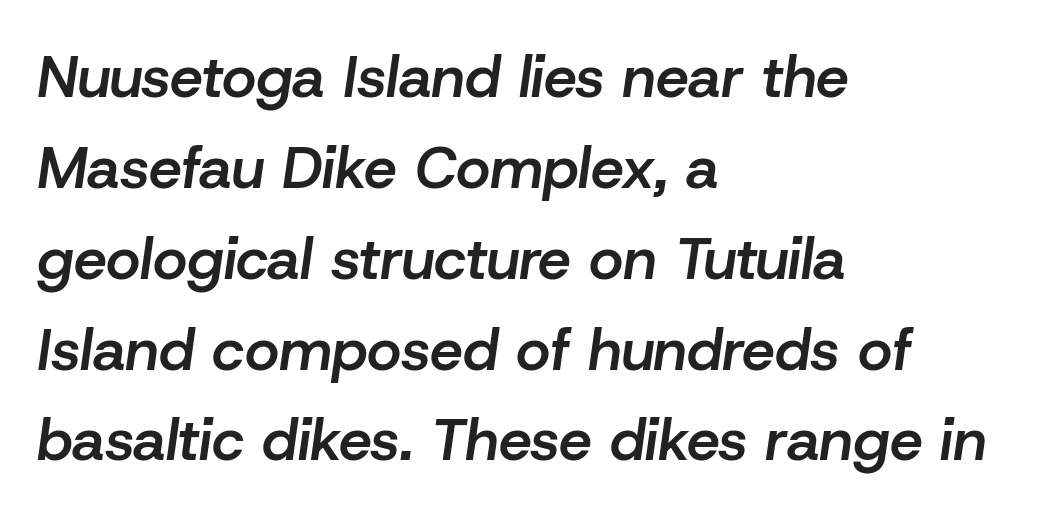
{"italic": "yes", "lean": "right", "slant_degrees": 8, "bold": "semi", "weight": "semibold", "width": "normal", "stroke_contrast": "low", "x_height": "medium", "monospaced": "no", "underline": "no", "align": "left", "line_spacing": "normal", "line_spacing_ratio": 1.54, "letter_spacing": "normal", "letter_spacing_em": 0.0, "glyph_px": 59}
